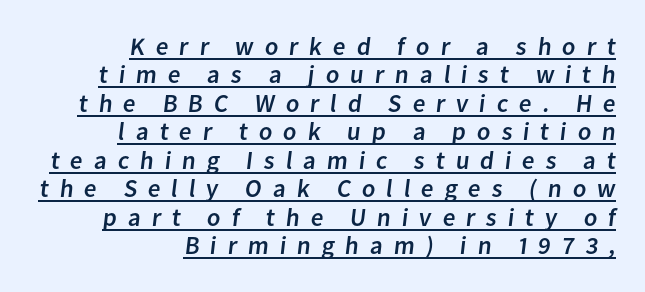
The image shows 25 px text type; set right-aligned, tight line spacing (1.14x), unusually wide letter spacing (+0.43 em), underlined.
